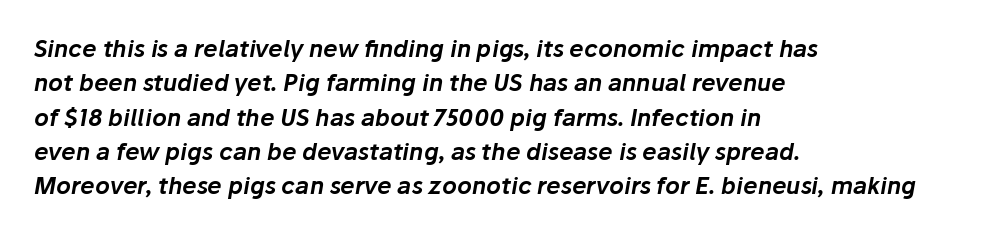
The image shows 23 px text type, italic (leaning right); set left-aligned, normal line spacing (1.49x), normal letter spacing, not underlined.
